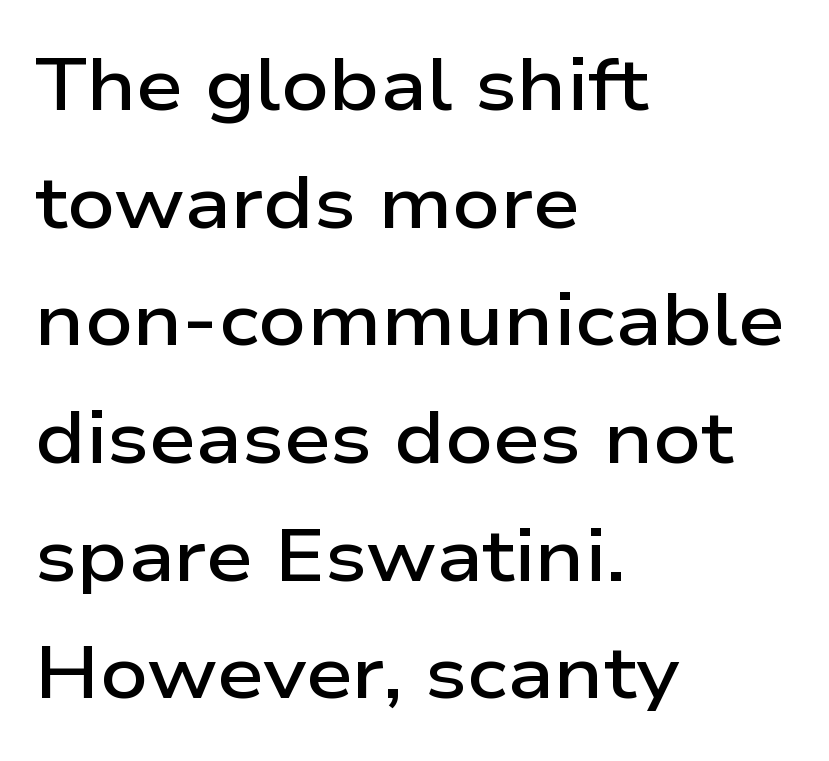
Q: Is the text bold? A: Semi-bold.
Q: Is the text italic (slanted)? A: No, it is upright.
Q: Is the typeface a serif or a sans-serif typeface? A: Sans-serif.
Q: Is the text underlined? A: No.
Q: How is the paragraph aligned? A: Left-aligned.
Q: Is the spacing between letters normal or unusually wide? A: Normal.
Q: Is the spacing between lines tight, normal or loose? A: Normal.
Q: Width (condensed, normal, or wide)? A: Wide.
Q: Stroke contrast? A: Low.
Q: x-height? A: Medium.
Q: Monospaced? A: No.
